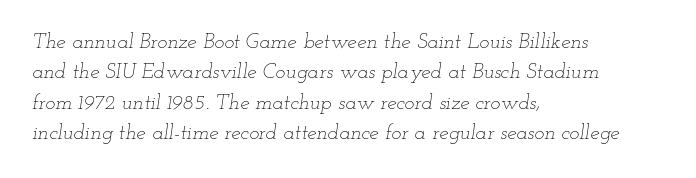
{"italic": "yes", "lean": "right", "slant_degrees": 12, "bold": "no", "underline": "no", "align": "left", "line_spacing": "normal", "line_spacing_ratio": 1.45, "letter_spacing": "normal", "letter_spacing_em": 0.0, "glyph_px": 21}
